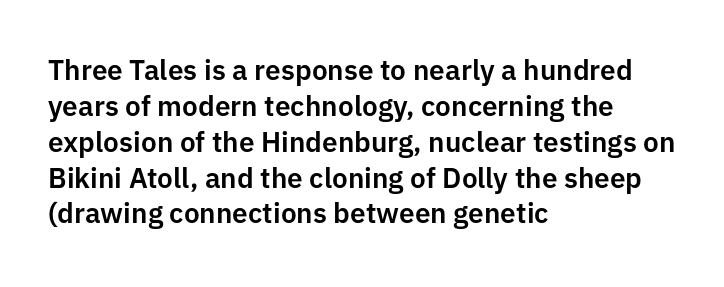
The image shows 28 px sans-serif type, upright; set left-aligned, normal line spacing (1.28x), normal letter spacing, not underlined; low stroke contrast and a medium x-height.
